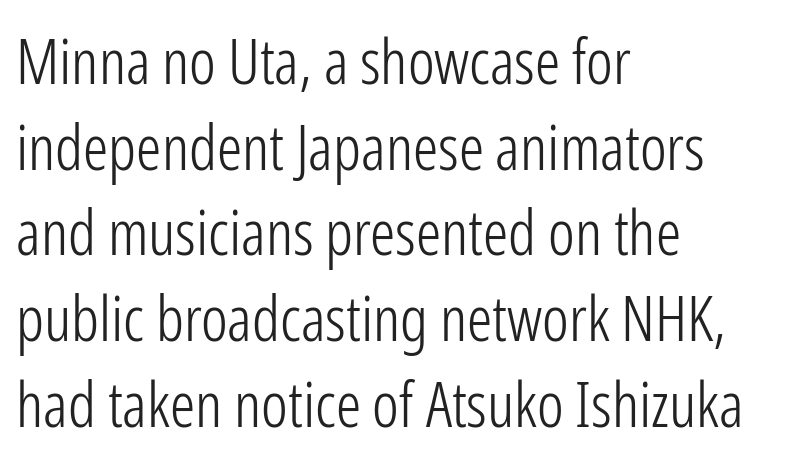
{"serif": "no", "italic": "no", "bold": "no", "weight": "light", "width": "condensed", "stroke_contrast": "low", "x_height": "medium", "monospaced": "no", "underline": "no", "align": "left", "line_spacing": "normal", "line_spacing_ratio": 1.36, "letter_spacing": "normal", "letter_spacing_em": 0.0, "glyph_px": 63}
